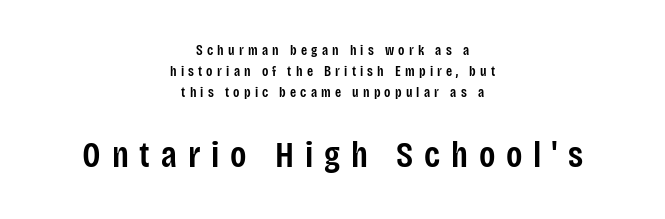
Q: Is the text bold? A: Semi-bold.
Q: Is the text italic (slanted)? A: No, it is upright.
Q: Is the typeface a serif or a sans-serif typeface? A: Sans-serif.
Q: Is the text underlined? A: No.
Q: How is the paragraph aligned? A: Centered.
Q: Is the spacing between letters normal or unusually wide? A: Unusually wide.
Q: Is the spacing between lines tight, normal or loose? A: Normal.
Q: Which block of text is set in a larger size, the first (top) or the second (bottom)? A: The second (bottom) one.
Q: Width (condensed, normal, or wide)? A: Condensed.
Q: Stroke contrast? A: Low.
Q: x-height? A: Large.
Q: Monospaced? A: No.
